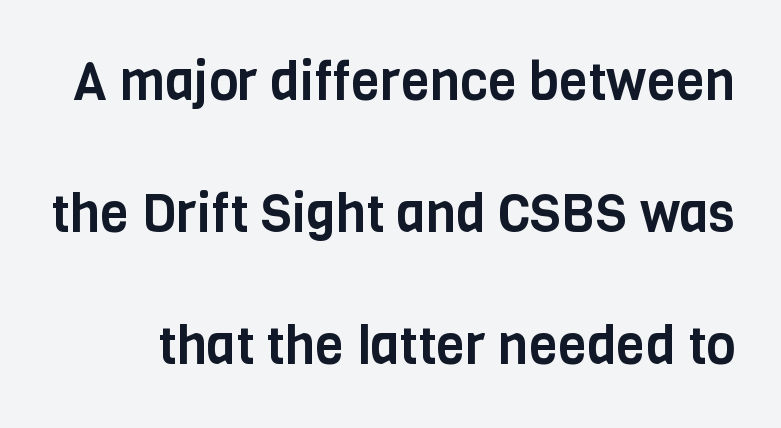
The rendering uses natural spacing where letterforms have individual widths. This sample uses a sans-serif face. The letterforms sit shoulder to shoulder at normal distance. Baseline-to-baseline distance is far greater than the letter height. Decoration check: the copy has no underline.
